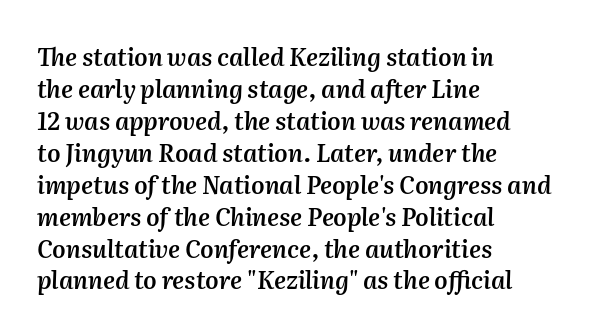
Q: Is the text bold? A: Semi-bold.
Q: Is the text italic (slanted)? A: Yes, it leans right by about 2 degrees.
Q: Is the text underlined? A: No.
Q: How is the paragraph aligned? A: Left-aligned.
Q: Is the spacing between letters normal or unusually wide? A: Normal.
Q: Is the spacing between lines tight, normal or loose? A: Normal.
